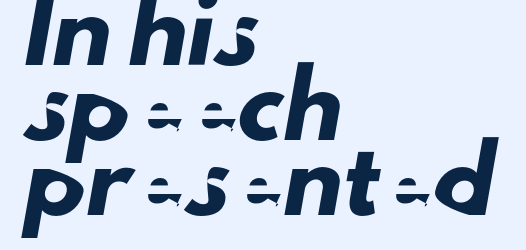
How are the letters spaced? Ordinarily, with no added tracking. Is this a fixed-width face? No — the glyphs have proportional, varying widths. Teacher's note: observe the even left margin — that is flush-left alignment. A sans-serif font was chosen for this passage.
